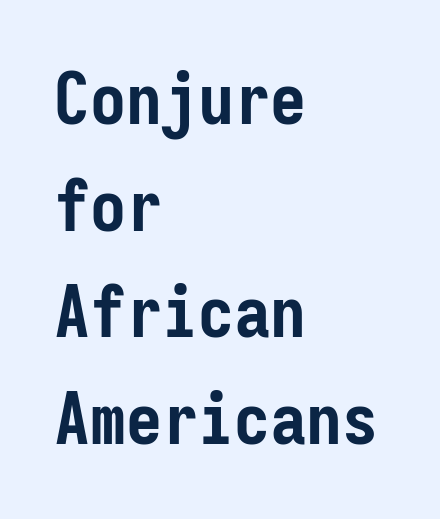
The image shows 72 px semibold, condensed sans-serif type, upright, monospaced; set left-aligned, normal line spacing (1.48x), normal letter spacing, not underlined; low stroke contrast and a medium x-height.
